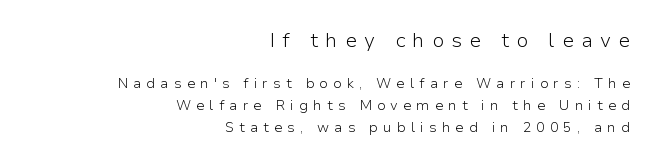
{"italic": "no", "bold": "no", "underline": "no", "align": "right", "line_spacing": "normal", "line_spacing_ratio": 1.56, "letter_spacing": "wide", "letter_spacing_em": 0.36, "larger_block": "first", "size_ratio": 1.43, "glyph_px": 20}
